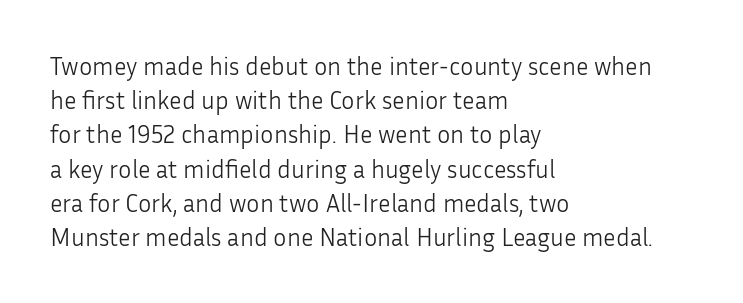
Q: Is the text bold? A: No.
Q: Is the text italic (slanted)? A: No, it is upright.
Q: Is the text underlined? A: No.
Q: How is the paragraph aligned? A: Left-aligned.
Q: Is the spacing between letters normal or unusually wide? A: Normal.
Q: Is the spacing between lines tight, normal or loose? A: Normal.
